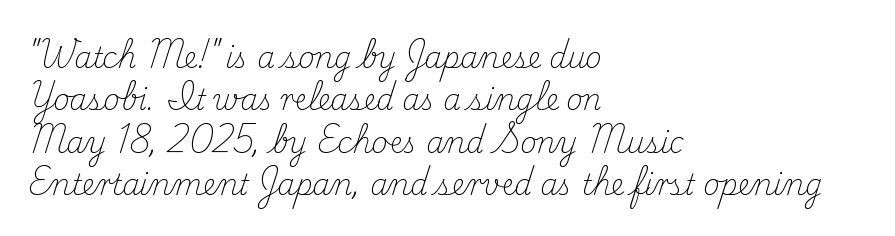
The image shows 28 px light serif type; set left-aligned, normal line spacing (1.51x), normal letter spacing, not underlined; medium stroke contrast and a small x-height.
